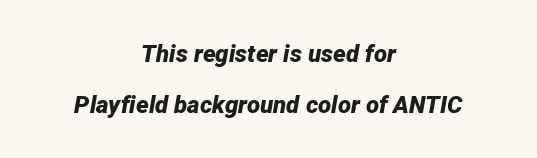
{"italic": "yes", "lean": "right", "slant_degrees": 12, "bold": "yes", "underline": "no", "align": "center", "line_spacing": "loose", "line_spacing_ratio": 2.11, "letter_spacing": "normal", "letter_spacing_em": 0.0, "glyph_px": 24}
